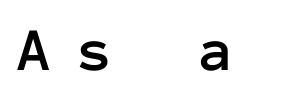
Each letter, wide or thin by design, is forced into the same width here. Display-style spreading of the glyphs; the letterfit is very open. The strip under each line holds only bare page. Every stem runs plumb, perpendicular to the baseline.
